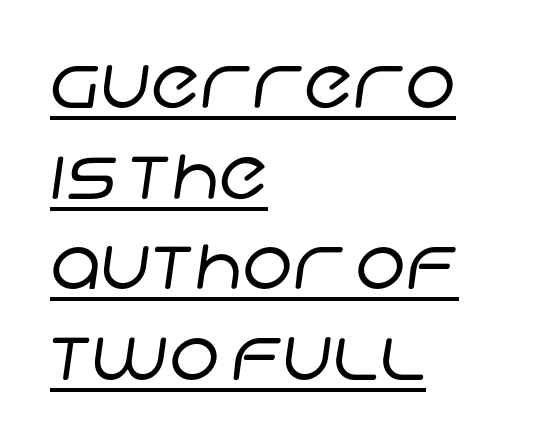
{"serif": "no", "bold": "no", "weight": "regular", "width": "normal", "stroke_contrast": "low", "x_height": "large", "monospaced": "no", "underline": "yes", "align": "left", "line_spacing": "normal", "line_spacing_ratio": 1.26, "letter_spacing": "normal", "letter_spacing_em": 0.0, "glyph_px": 72}
